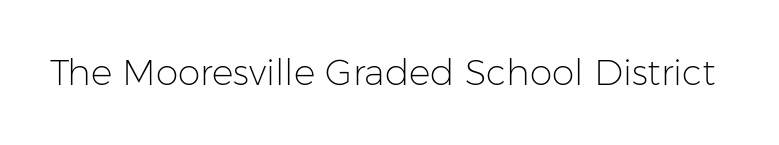
Each letter's strokes conclude bluntly, with no projecting serifs. Does the lettering tilt? It doesn't — this is upright. These lines are rendered in a variable-pitch font. The space directly below the letters is spotless.
